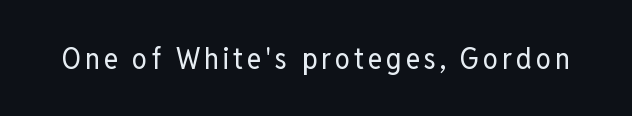
{"serif": "no", "italic": "no", "bold": "no", "weight": "regular", "width": "condensed", "stroke_contrast": "low", "x_height": "medium", "monospaced": "no", "underline": "no", "glyph_px": 30}
